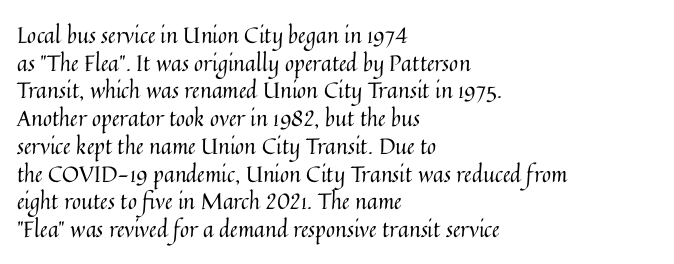
The typeface has the unassuming heft of standard copy or less. A clean baseline with only descenders dipping below it. Default kerning and tracking; the words read as compact shapes.
